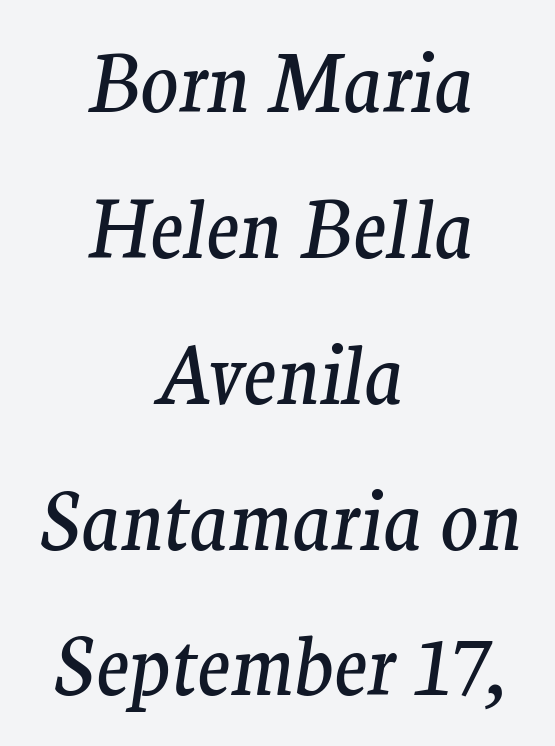
No extra tracking has been applied to these lines. Where is the straight margin? There isn't one; the lines are centered. The passage shown is typeset with a serif family. An italicized treatment has been applied to the whole sample.
